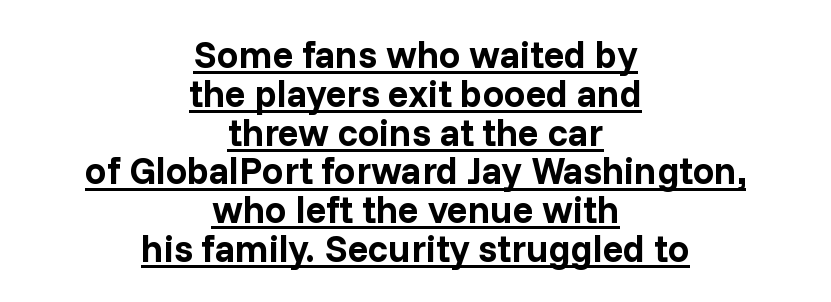
Q: Is the text bold? A: Yes.
Q: Is the text italic (slanted)? A: No, it is upright.
Q: Is the typeface a serif or a sans-serif typeface? A: Sans-serif.
Q: Is the text underlined? A: Yes.
Q: How is the paragraph aligned? A: Centered.
Q: Is the spacing between letters normal or unusually wide? A: Normal.
Q: Is the spacing between lines tight, normal or loose? A: Tight.
Q: Width (condensed, normal, or wide)? A: Normal.
Q: Stroke contrast? A: Low.
Q: x-height? A: Medium.
Q: Monospaced? A: No.
